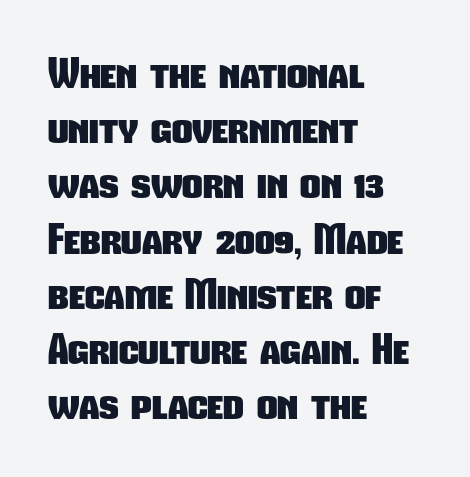
The baseline area is clear. This sample uses plain, unmodified letter spacing. These lines sit exactly where default settings would place them. Layout note: lines flush left.
